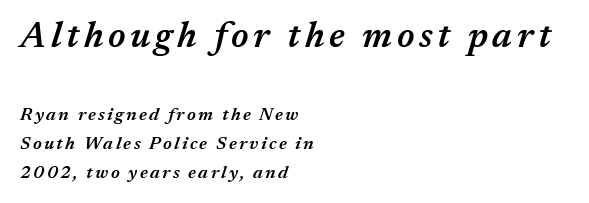
The image shows 36 px semibold type, italic (leaning right); set left-aligned, normal line spacing (1.6x), not underlined; the first (top) block is 2.0x larger; medium stroke contrast and a medium x-height.
